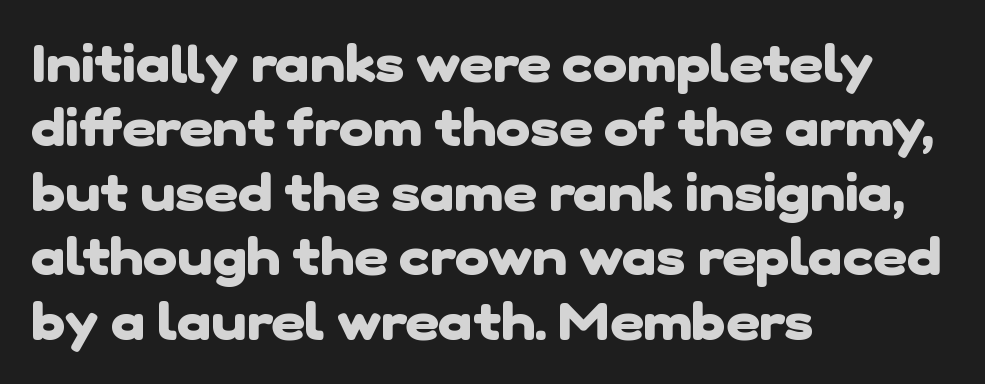
This is heavy type, rendered in bold. What stands out about the letter spacing? Nothing — it is the standard amount. Leftover space on each line is placed entirely after the last word. Decoration check: the copy has no underline. Looks like regular typesetting: each glyph gets only the width it needs.
